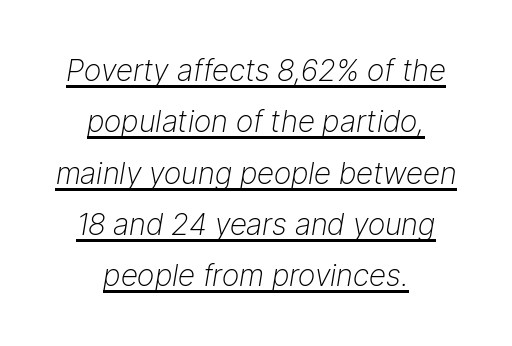
These lines stack symmetrically, like a column narrowing and widening about its center. Caption: standard tracking, unaltered. The whole block is typeset with a tilt. The letters advance in unequal steps, a hallmark of proportional type. The face used here appears with an underline applied.
